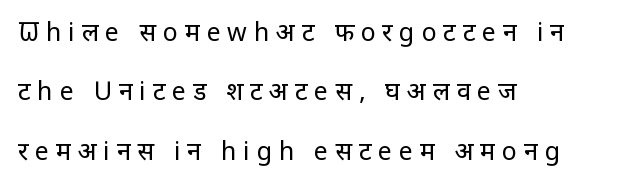
The image shows 25 px text type, upright; set left-aligned, loose line spacing (2.38x), unusually wide letter spacing (+0.27 em), not underlined.
